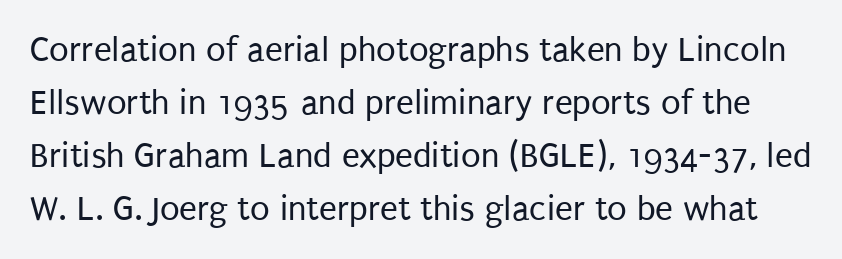
The letterforms sit shoulder to shoulder at normal distance. A bare baseline throughout the passage. Do the characters align in a grid? No, the font is proportional. A typesetter would mark this as roman, not italic. Look at the bottom of the vertical strokes: they stop flat, with no serifs.
